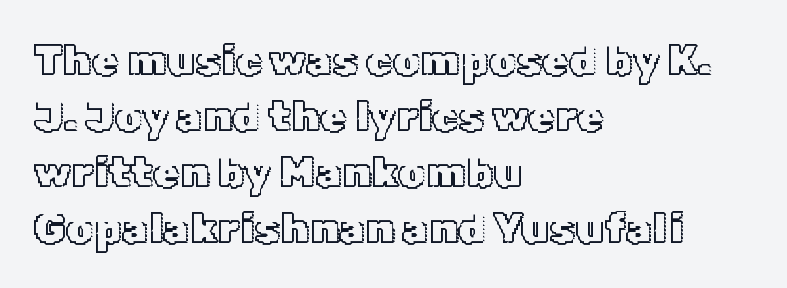
{"italic": "no", "width": "normal", "x_height": "medium", "monospaced": "no", "underline": "no", "align": "left", "line_spacing": "normal", "line_spacing_ratio": 1.3, "letter_spacing": "normal", "letter_spacing_em": 0.0, "glyph_px": 43}
